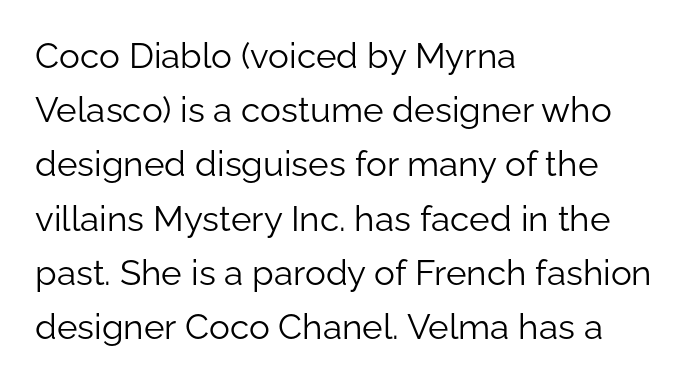
The image shows 35 px light sans-serif type, upright; set left-aligned, normal line spacing (1.55x), normal letter spacing, not underlined; low stroke contrast and a medium x-height.
